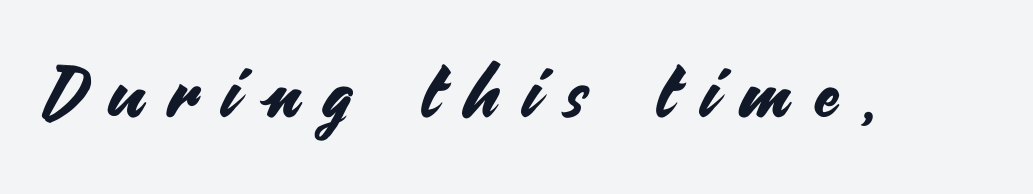
The image shows 71 px sans-serif type; set unusually wide letter spacing (+0.35 em), not underlined; medium stroke contrast and a small x-height.
